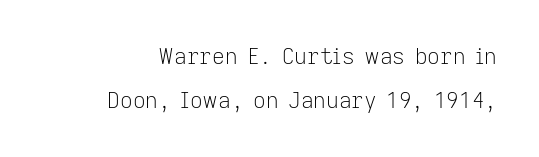
{"italic": "no", "bold": "no", "underline": "no", "line_spacing": "loose", "line_spacing_ratio": 2.02, "letter_spacing": "normal", "letter_spacing_em": 0.0, "glyph_px": 22}
